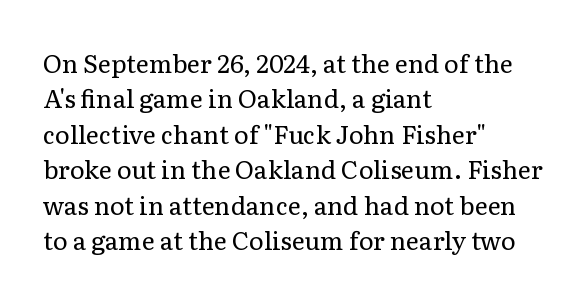
Plain, unruled lines of type. Is the type heavy? It reads as light-to-regular instead. Interline gaps are of average width in this sample. In terms of posture, this sample is upright. These lines are set flush left with a ragged right edge. Nothing unusual about the tracking: characters are spaced as the font intends.
